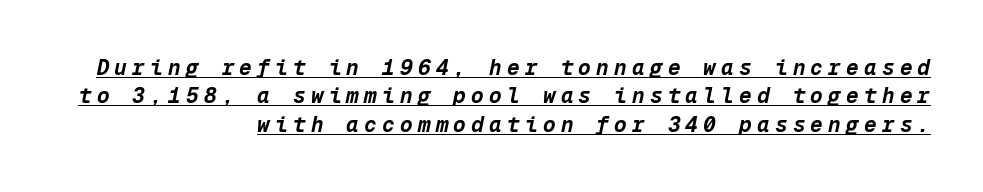
{"italic": "yes", "lean": "right", "slant_degrees": 12, "bold": "yes", "underline": "yes", "align": "right", "line_spacing": "normal", "line_spacing_ratio": 1.35, "letter_spacing": "wide", "letter_spacing_em": 0.25, "glyph_px": 21}
